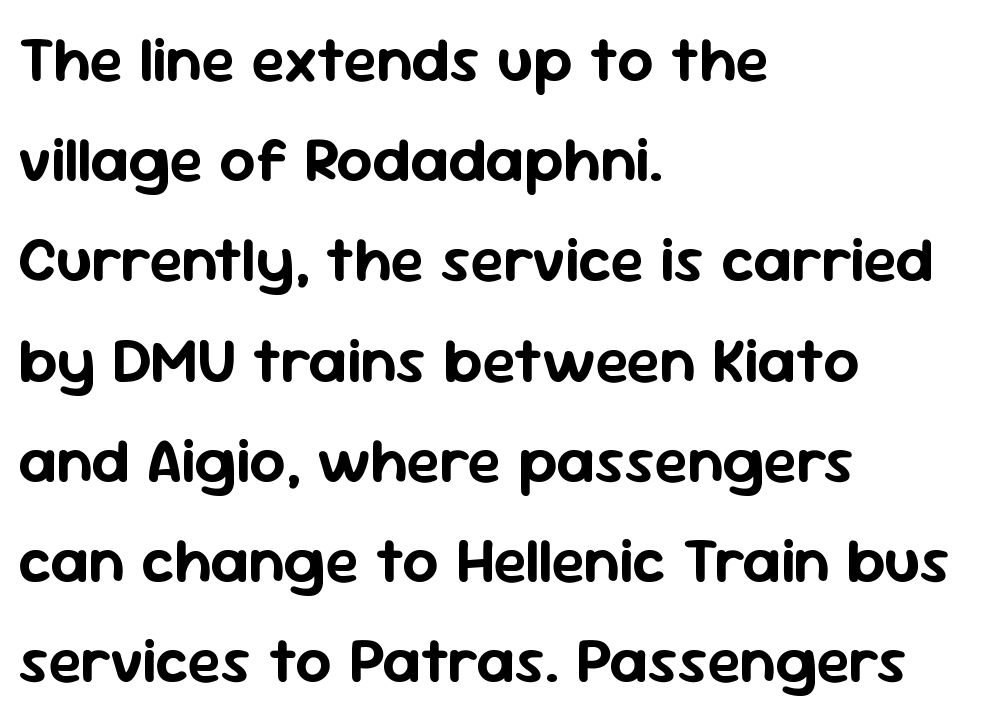
The image shows 63 px sans-serif type, upright; set left-aligned, normal line spacing (1.59x), normal letter spacing, not underlined; low stroke contrast and a medium x-height.
